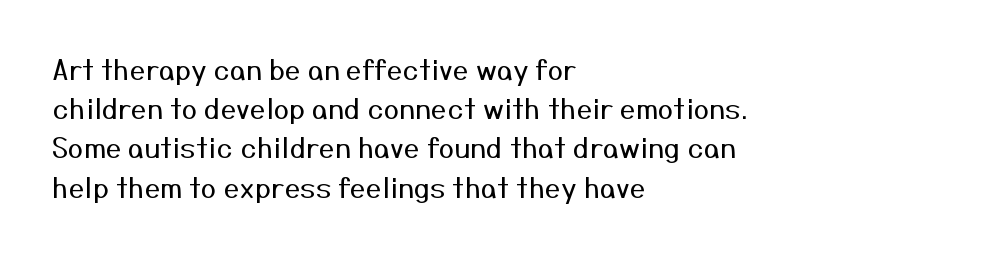
Q: Is the text bold? A: No.
Q: Is the text italic (slanted)? A: No, it is upright.
Q: Is the typeface a serif or a sans-serif typeface? A: Sans-serif.
Q: Is the text underlined? A: No.
Q: How is the paragraph aligned? A: Left-aligned.
Q: Is the spacing between letters normal or unusually wide? A: Normal.
Q: Is the spacing between lines tight, normal or loose? A: Normal.
Q: Width (condensed, normal, or wide)? A: Normal.
Q: Stroke contrast? A: Medium.
Q: x-height? A: Medium.
Q: Monospaced? A: No.
